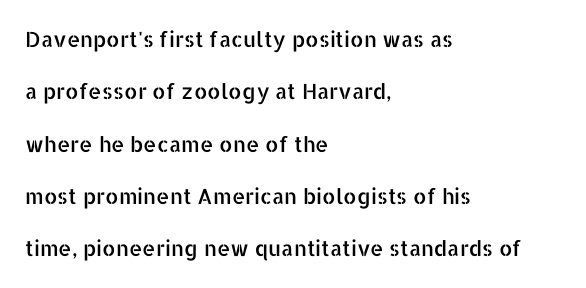
{"italic": "no", "underline": "no", "align": "left", "line_spacing": "loose", "line_spacing_ratio": 2.49, "letter_spacing": "normal", "letter_spacing_em": 0.0, "glyph_px": 21}
